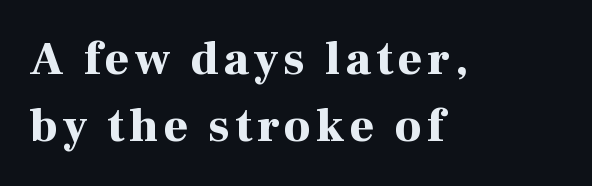
Quick note: underline off. A typesetter would call this proportional, since set widths differ per character. The font's upright variant was chosen for this text. You'd pick this weight for a headline — it's a proper bold. The type family on display is of the serif kind.
